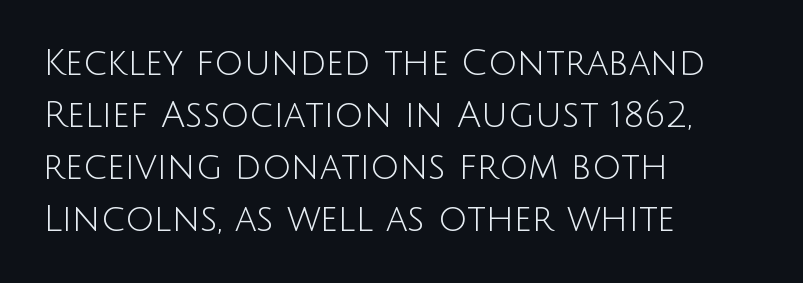
The image shows 36 px light sans-serif type, upright; set left-aligned, normal line spacing (1.44x), normal letter spacing, not underlined; low stroke contrast and a large x-height.
